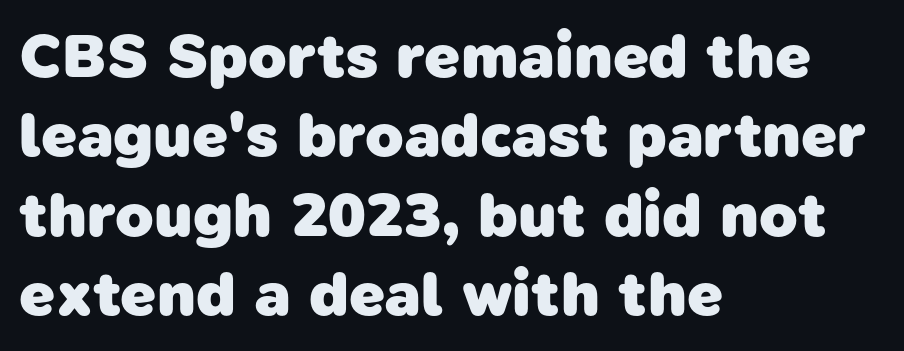
The image shows 63 px heavy sans-serif type; set left-aligned, normal line spacing (1.26x), normal letter spacing, not underlined; low stroke contrast and a medium x-height.
